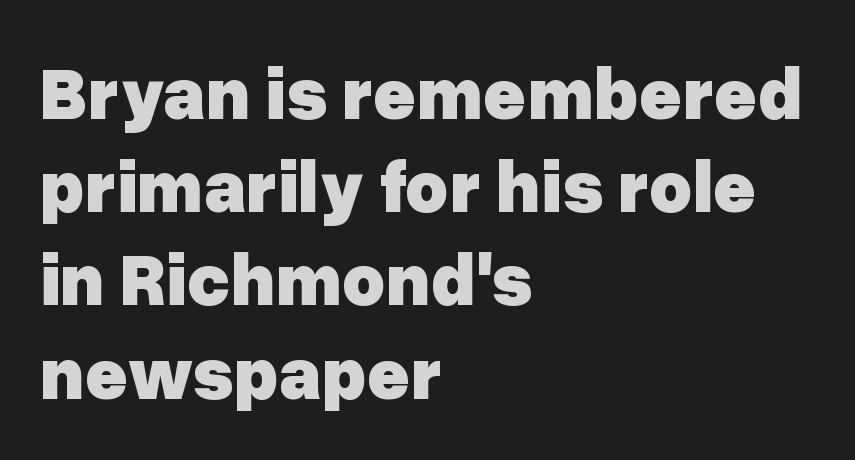
The image shows 74 px heavy sans-serif type, upright; set left-aligned, normal line spacing (1.26x), normal letter spacing, not underlined; low stroke contrast and a medium x-height.
